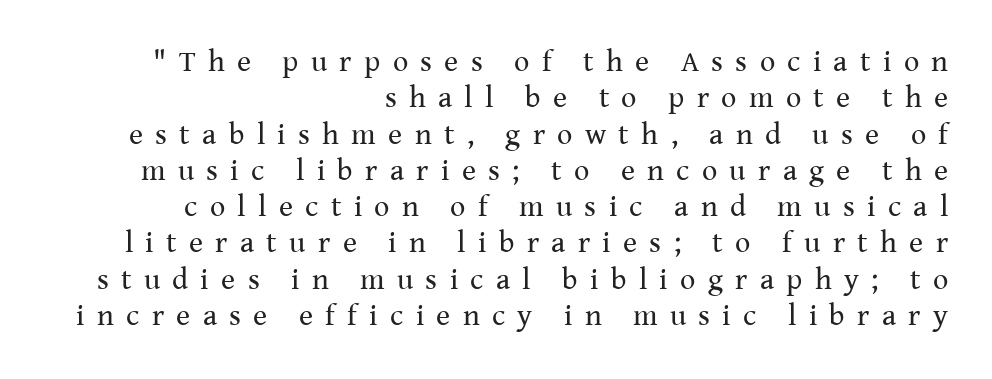
{"serif": "yes", "italic": "no", "bold": "no", "weight": "regular", "width": "normal", "stroke_contrast": "medium", "x_height": "medium", "monospaced": "no", "underline": "no", "align": "right", "line_spacing_ratio": 1.21, "letter_spacing": "wide", "letter_spacing_em": 0.41, "glyph_px": 30}
